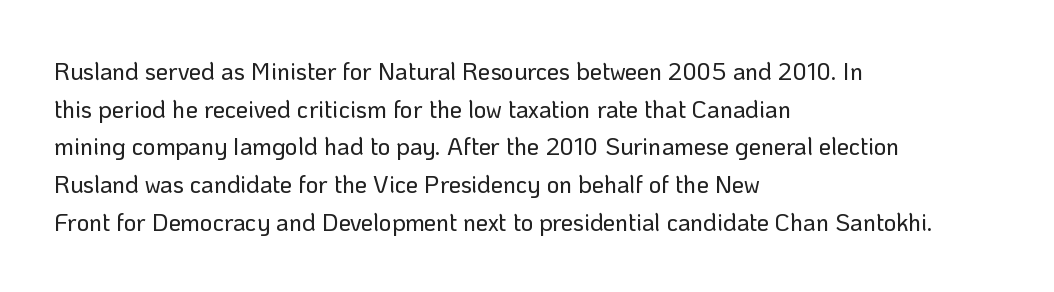
{"italic": "no", "underline": "no", "align": "left", "line_spacing": "normal", "line_spacing_ratio": 1.57, "letter_spacing": "normal", "letter_spacing_em": 0.0, "glyph_px": 24}
